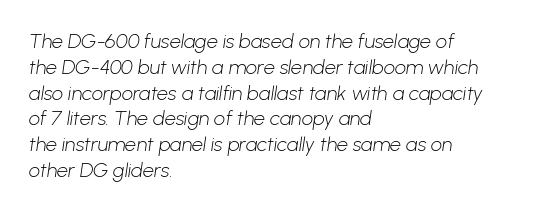
{"bold": "no", "underline": "no", "align": "left", "line_spacing": "normal", "line_spacing_ratio": 1.29, "letter_spacing": "normal", "letter_spacing_em": 0.0, "glyph_px": 20}
